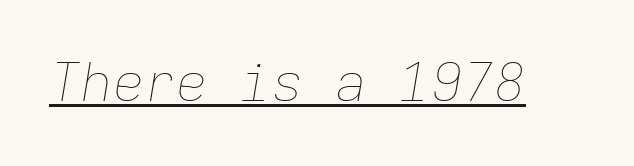
The image shows 53 px thin type, italic (leaning right), monospaced; set normal letter spacing, underlined; low stroke contrast and a medium x-height.
